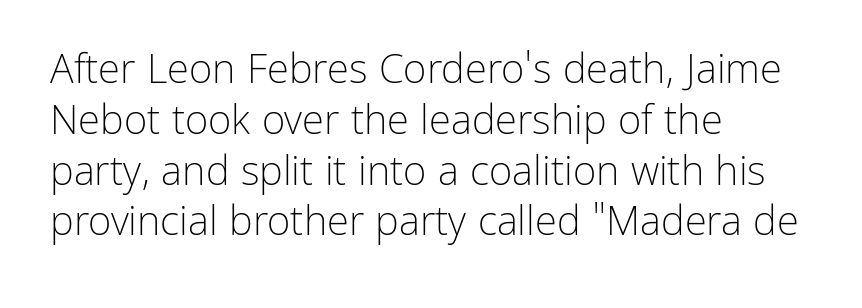
{"serif": "no", "italic": "no", "bold": "no", "weight": "light", "width": "normal", "stroke_contrast": "low", "x_height": "medium", "monospaced": "no", "underline": "no", "align": "left", "line_spacing": "normal", "line_spacing_ratio": 1.27, "letter_spacing": "normal", "letter_spacing_em": 0.0, "glyph_px": 40}
